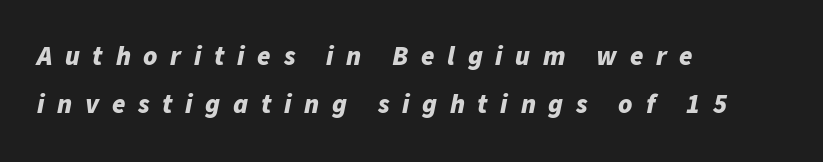
The image shows 27 px bold type, italic (leaning right); set left-aligned, line spacing 1.78x, unusually wide letter spacing (+0.47 em), not underlined.
